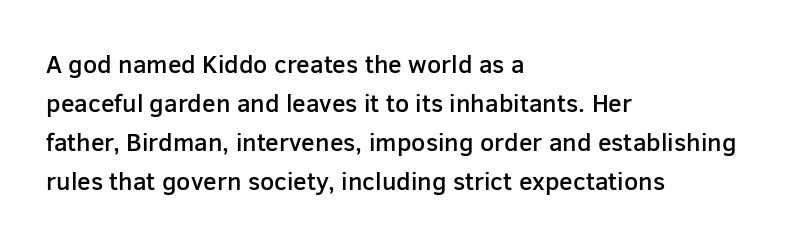
The image shows 25 px text type, upright; set left-aligned, normal line spacing (1.56x), normal letter spacing, not underlined.
